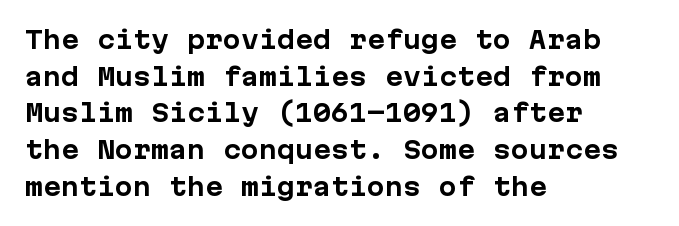
Q: Is the text bold? A: Yes.
Q: Is the text italic (slanted)? A: No, it is upright.
Q: Is the text underlined? A: No.
Q: How is the paragraph aligned? A: Left-aligned.
Q: Is the spacing between letters normal or unusually wide? A: Normal.
Q: Is the spacing between lines tight, normal or loose? A: Normal.
